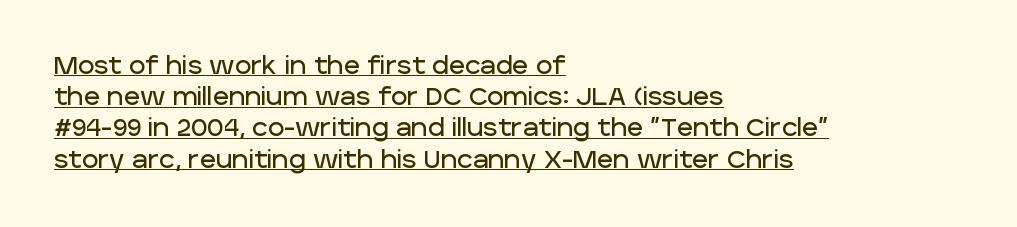
Each word holds together tightly as a unit, with standard inter-letter gaps. Posture: straight, roman, zero tilt. All the whitespace from short lines collects on the right. The glyphs are accompanied by a horizontal stroke just below them. Regular leading.
